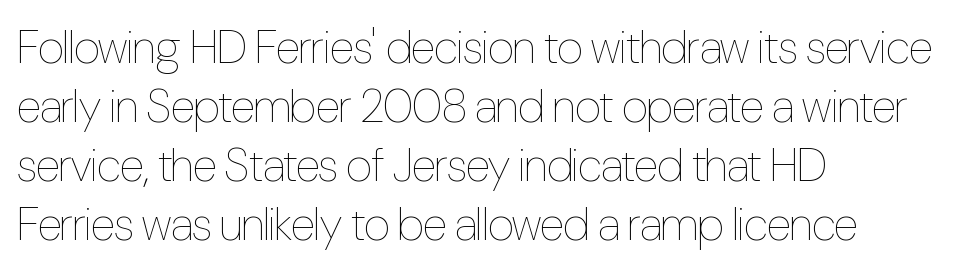
{"italic": "no", "bold": "no", "weight": "thin", "width": "condensed", "stroke_contrast": "low", "x_height": "medium", "monospaced": "no", "underline": "no", "align": "left", "line_spacing": "normal", "line_spacing_ratio": 1.28, "letter_spacing": "normal", "letter_spacing_em": 0.0, "glyph_px": 46}
